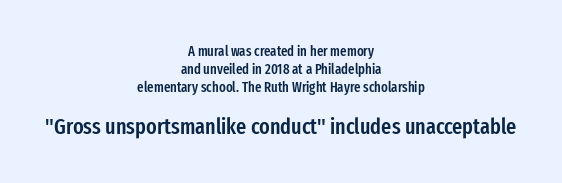
The image shows 22 px text type, upright; set centered, normal line spacing (1.28x), normal letter spacing, not underlined; the second (bottom) block is 1.57x larger.
